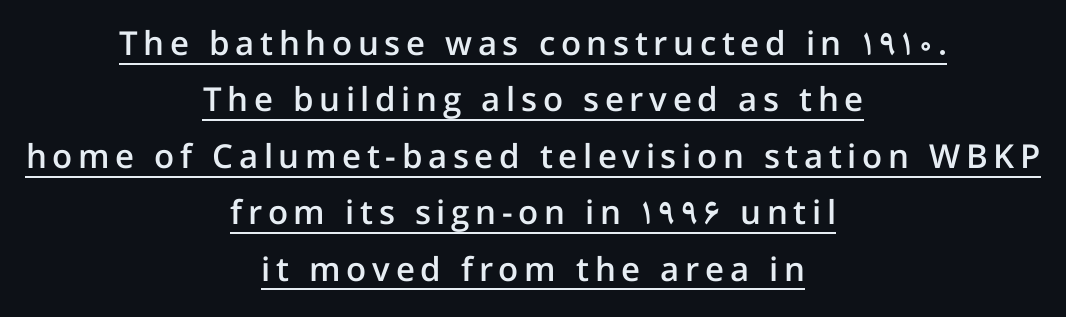
Typesetter's note: demi weight, one step under bold. Upright lettering throughout. Reading down the block, each line starts at a different indent, mirrored at its end. A continuous stroke trails under the words, as in a hyperlink. Does the type have serifs? No, each stem ends abruptly. Is this a fixed-width face? No — the glyphs have proportional, varying widths.
